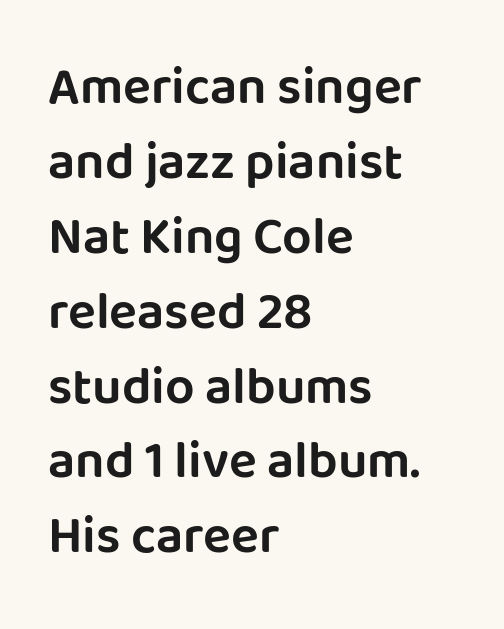
Q: Is the text italic (slanted)? A: No, it is upright.
Q: Is the typeface a serif or a sans-serif typeface? A: Sans-serif.
Q: Is the text underlined? A: No.
Q: How is the paragraph aligned? A: Left-aligned.
Q: Is the spacing between letters normal or unusually wide? A: Normal.
Q: Is the spacing between lines tight, normal or loose? A: Normal.
Q: Width (condensed, normal, or wide)? A: Normal.
Q: Stroke contrast? A: Low.
Q: x-height? A: Large.
Q: Monospaced? A: No.
